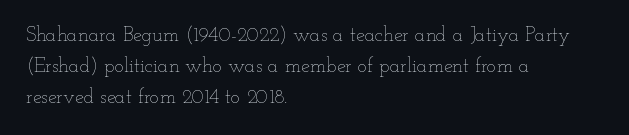
The image shows 20 px text type, upright; set left-aligned, normal line spacing (1.56x), normal letter spacing, not underlined.
